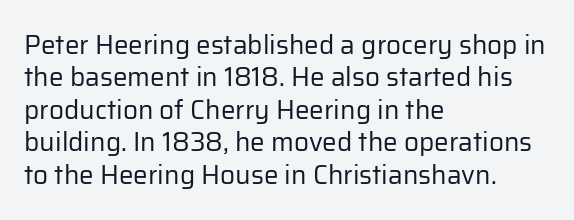
Line spacing here is normal. Nobody touched the tracking dial on this one. Quick note: underline off. Designer's note — italics off, roman on. The lines are quadded left.
